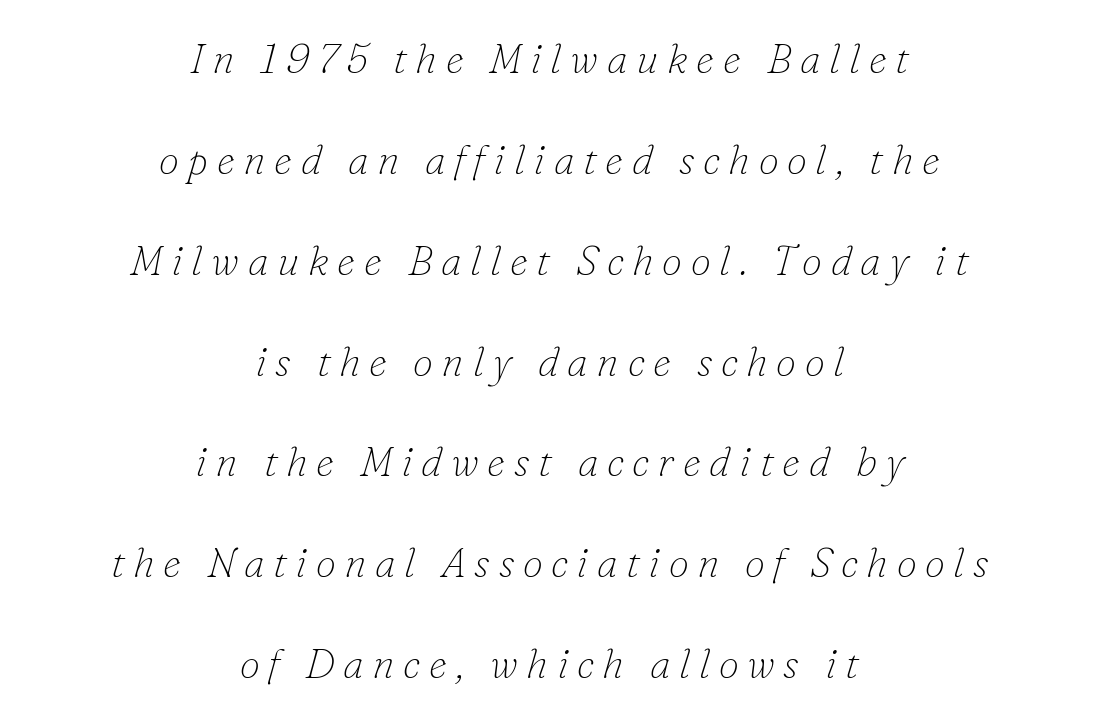
The image shows 41 px thin serif type, italic (leaning right); set centered, loose line spacing (2.46x), unusually wide letter spacing (+0.21 em), not underlined; low stroke contrast and a small x-height.
